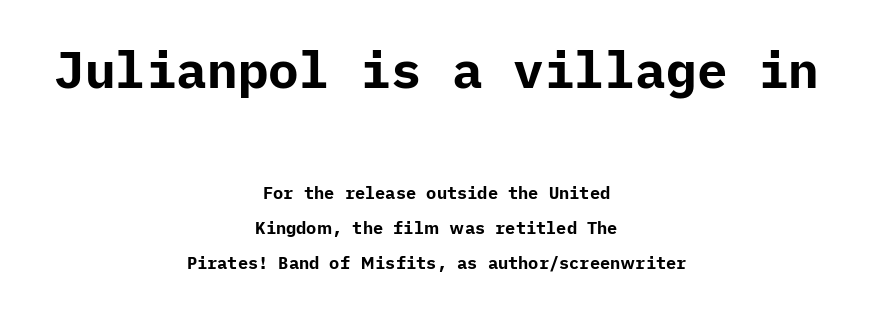
Visually, the top section dominates because its glyphs are scaled up. This sample is center-justified, so both line endings float freely. Is the letter spacing exaggerated? No — it looks like the ordinary default. Style check: upright. Notice the wide empty band between every row — that's loose leading.
